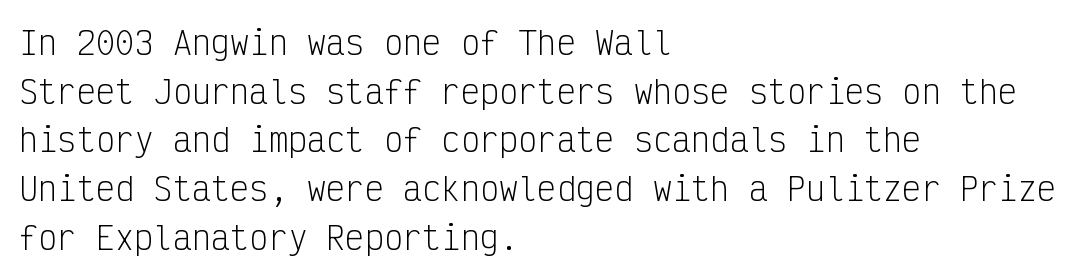
Q: Is the text bold? A: No.
Q: Is the text italic (slanted)? A: No, it is upright.
Q: Is the typeface a serif or a sans-serif typeface? A: Sans-serif.
Q: Is the text underlined? A: No.
Q: How is the paragraph aligned? A: Left-aligned.
Q: Is the spacing between letters normal or unusually wide? A: Normal.
Q: Is the spacing between lines tight, normal or loose? A: Normal.
Q: Width (condensed, normal, or wide)? A: Condensed.
Q: Stroke contrast? A: Low.
Q: x-height? A: Medium.
Q: Monospaced? A: Yes.
